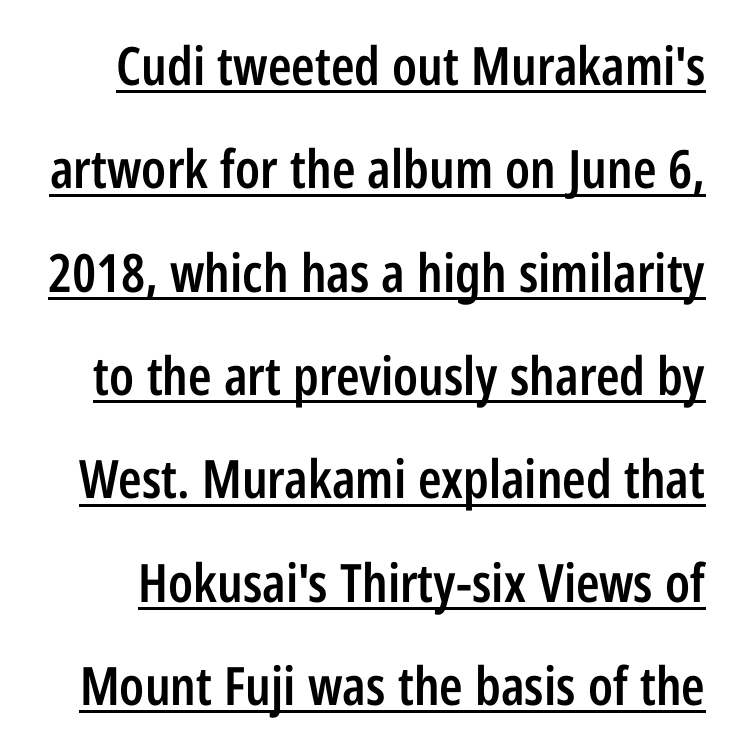
{"serif": "no", "italic": "no", "bold": "semi", "weight": "semibold", "width": "condensed", "stroke_contrast": "low", "x_height": "medium", "monospaced": "no", "underline": "yes", "line_spacing": "loose", "line_spacing_ratio": 1.95, "letter_spacing": "normal", "letter_spacing_em": 0.0, "glyph_px": 53}
